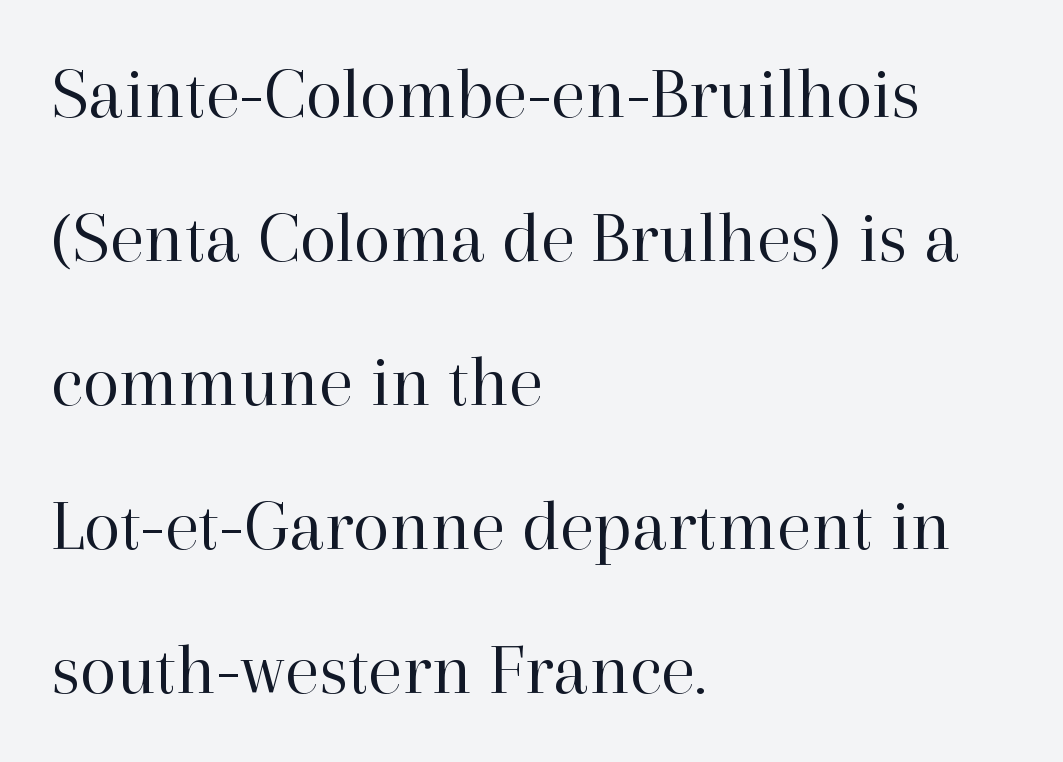
The image shows 75 px regular-weight serif type, upright; set left-aligned, loose line spacing (1.92x), normal letter spacing, not underlined; high stroke contrast and a medium x-height.
